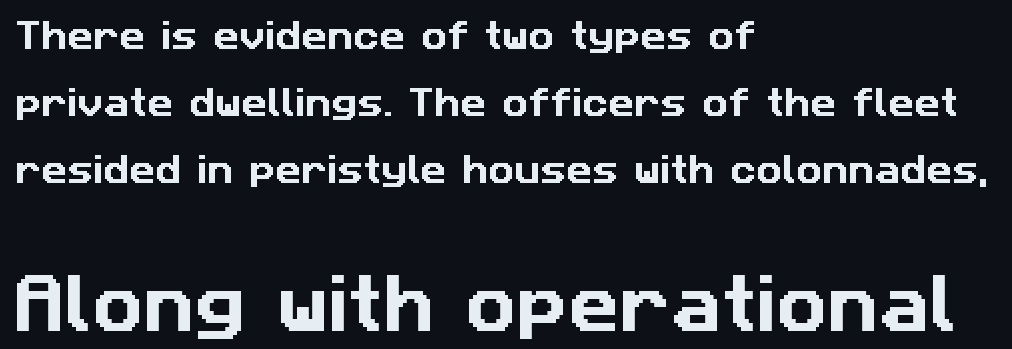
Top chunk: small. Bottom chunk: large. Horizontal alignment here is leftward, the default for most running prose. The passage shown stacks its lines with a broad gap. Short note: letters normally spaced.
